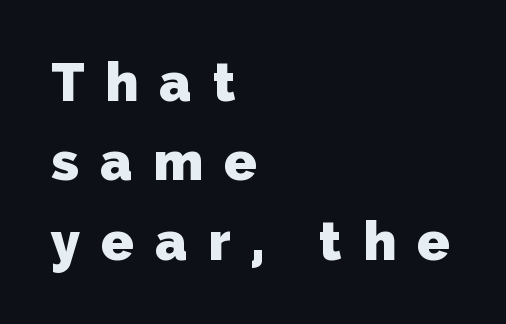
The image shows 53 px heavy sans-serif type; set left-aligned, normal line spacing (1.5x), unusually wide letter spacing (+0.4 em), not underlined; low stroke contrast and a medium x-height.
